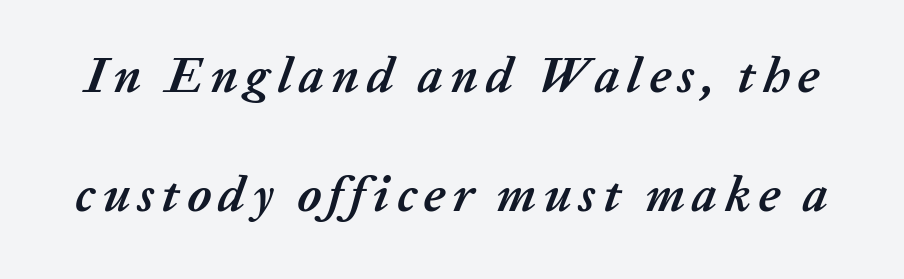
{"italic": "yes", "lean": "right", "slant_degrees": 20, "bold": "yes", "weight": "semibold", "width": "normal", "stroke_contrast": "low", "x_height": "medium", "monospaced": "no", "underline": "no", "line_spacing": "loose", "line_spacing_ratio": 2.39, "glyph_px": 50}
